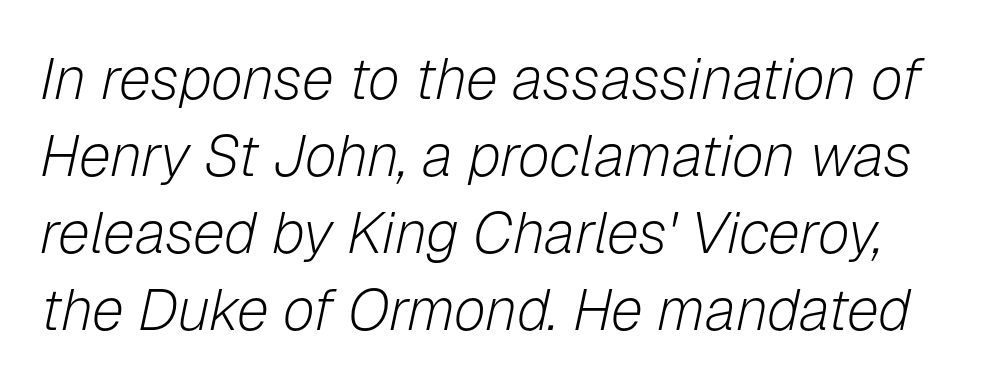
Each letter keeps its own natural width here, so spacing adapts to shape. Yep, that's italic — everything's leaning. The characters are drawn with everyday or finer stroke widths. Characters follow at the spacing the type designer built in. Underline: absent.
